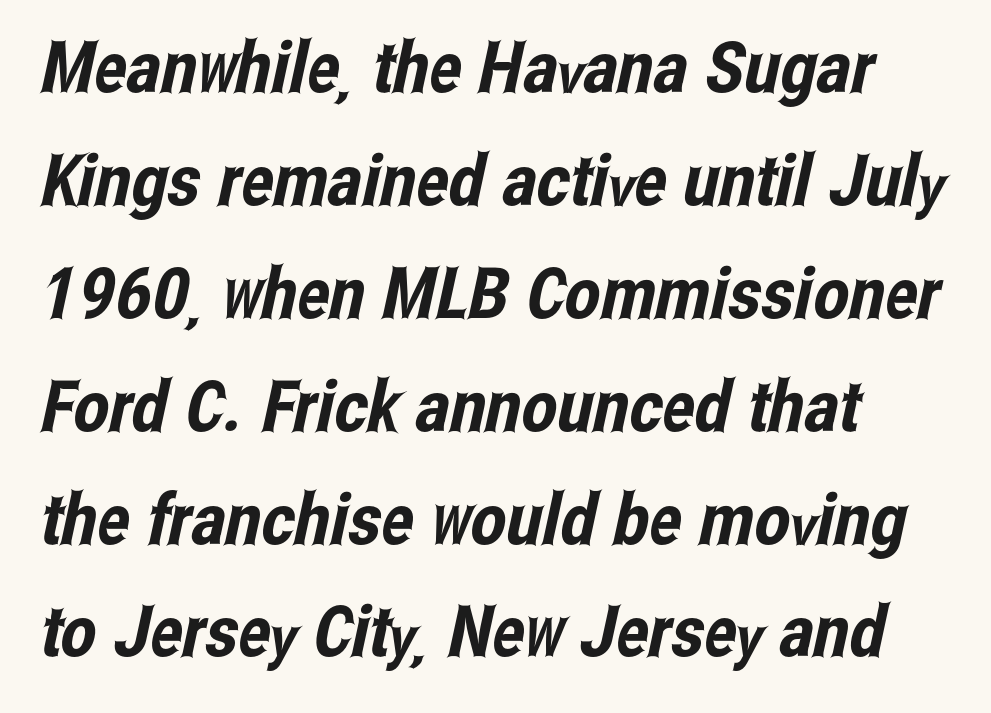
The image shows 71 px condensed sans-serif type; set left-aligned, normal line spacing (1.59x), normal letter spacing, not underlined; low stroke contrast and a medium x-height.
